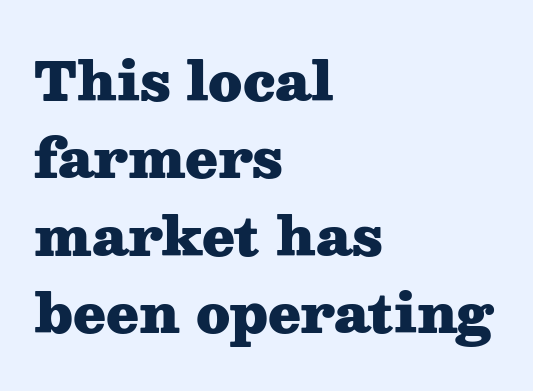
{"serif": "yes", "italic": "no", "bold": "yes", "weight": "heavy", "width": "wide", "stroke_contrast": "medium", "x_height": "medium", "monospaced": "no", "underline": "no", "align": "left", "line_spacing": "normal", "line_spacing_ratio": 1.46, "letter_spacing": "normal", "letter_spacing_em": 0.0, "glyph_px": 53}
